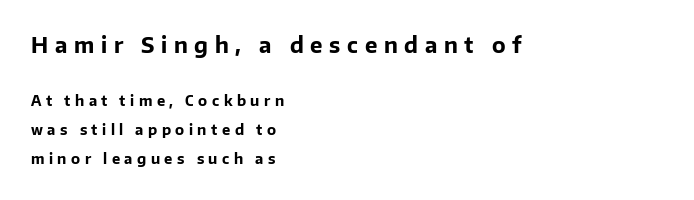
{"italic": "no", "bold": "yes", "underline": "no", "align": "left", "line_spacing": "loose", "line_spacing_ratio": 2.07, "letter_spacing": "wide", "letter_spacing_em": 0.32, "larger_block": "first", "size_ratio": 1.5, "glyph_px": 21}
